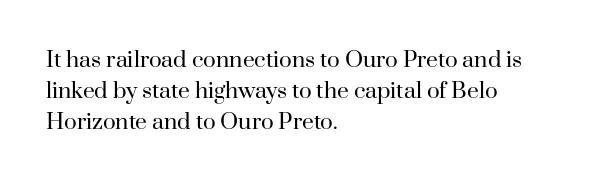
If you drew a line through each stem, it would be perfectly vertical. Leftover space on each line is placed entirely after the last word. The vertical gap from one line to the next is medium. The specimen omits any rule beneath the text block's lines.
